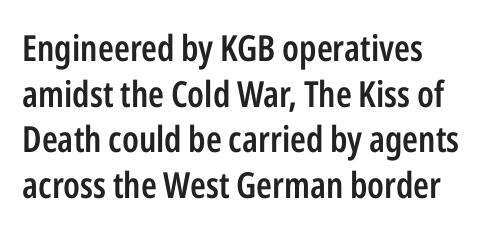
Its strokes are somewhat broadened, the hallmark of semibold type. A typesetter would call this proportional, since set widths differ per character. Vertical strokes here are truly vertical. Underlining? Definitely not there.
